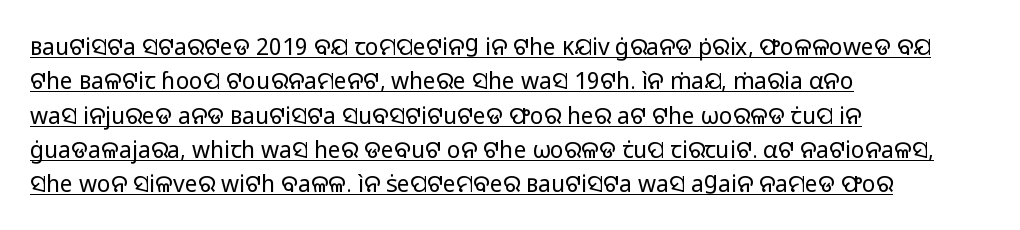
Every stem runs plumb, perpendicular to the baseline. Is the block centered? No — it sits flush against the left margin. No chunkiness to these letters — they're not bold. Students, observe: this is what conventionally led text looks like. Quick note: underline on. How are the letters spaced? Ordinarily, with no added tracking.
